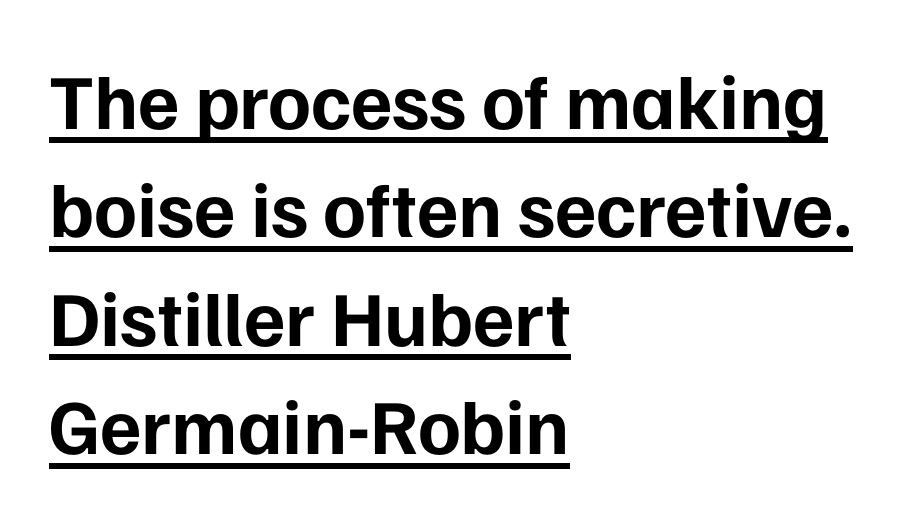
The image shows 78 px bold sans-serif type, upright; set left-aligned, normal line spacing (1.39x), normal letter spacing, underlined; low stroke contrast and a medium x-height.
